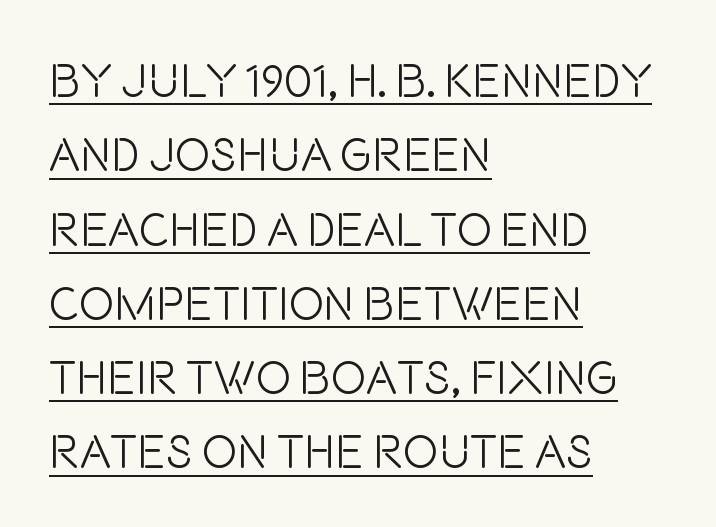
The compositor pushed each line to the left boundary. Regarding leading, the lines here are spaced in the standard way. The face used here is a sans, in the tradition of grotesques and geometrics. When letters stand straight like this, we call the style roman or upright. Is this a heavy cut? Hardly; it is regular or lighter.
